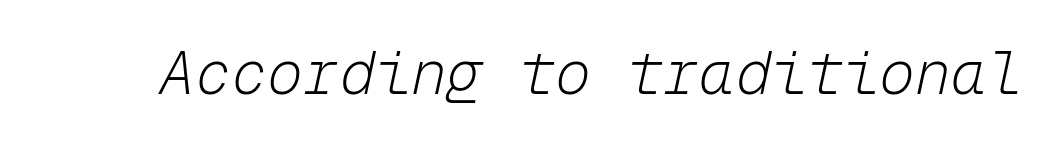
Q: Is the text bold? A: No.
Q: Is the text italic (slanted)? A: Yes, it leans right by about 12 degrees.
Q: Is the text underlined? A: No.
Q: Is the spacing between letters normal or unusually wide? A: Normal.
Q: Width (condensed, normal, or wide)? A: Normal.
Q: Stroke contrast? A: Low.
Q: x-height? A: Medium.
Q: Monospaced? A: Yes.
